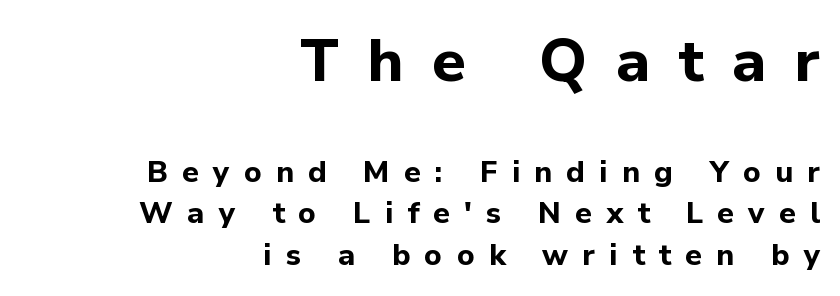
Q: Is the text bold? A: Yes.
Q: Is the text italic (slanted)? A: No, it is upright.
Q: Is the typeface a serif or a sans-serif typeface? A: Sans-serif.
Q: Is the text underlined? A: No.
Q: How is the paragraph aligned? A: Right-aligned.
Q: Is the spacing between letters normal or unusually wide? A: Unusually wide.
Q: Is the spacing between lines tight, normal or loose? A: Normal.
Q: Which block of text is set in a larger size, the first (top) or the second (bottom)? A: The first (top) one.
Q: Width (condensed, normal, or wide)? A: Normal.
Q: Stroke contrast? A: Low.
Q: x-height? A: Medium.
Q: Monospaced? A: No.
